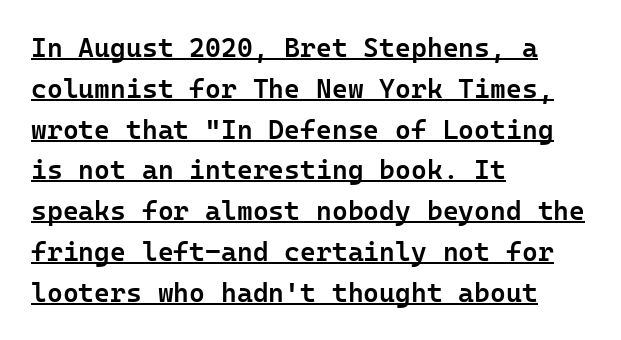
{"italic": "no", "bold": "semi", "underline": "yes", "align": "left", "line_spacing": "normal", "line_spacing_ratio": 1.51, "letter_spacing": "normal", "letter_spacing_em": 0.0, "glyph_px": 27}
